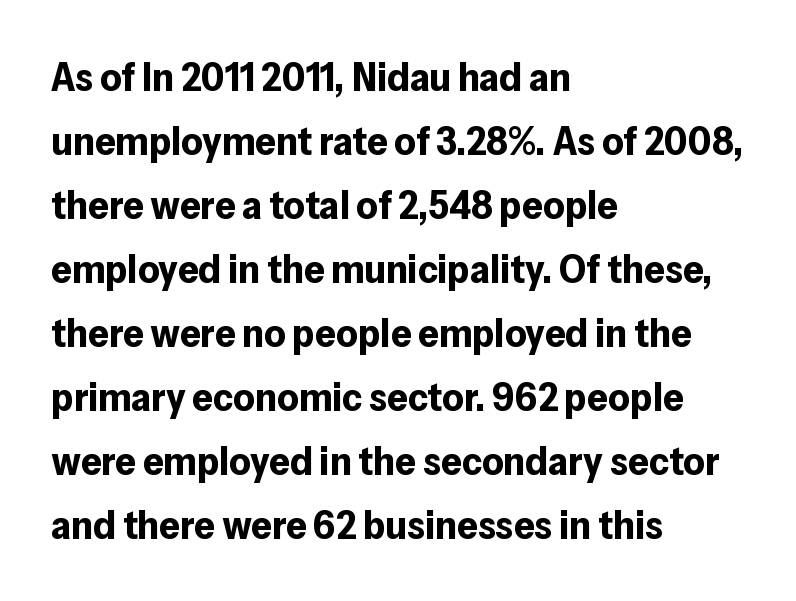
Q: Is the text bold? A: Yes.
Q: Is the text italic (slanted)? A: No, it is upright.
Q: Is the typeface a serif or a sans-serif typeface? A: Sans-serif.
Q: Is the text underlined? A: No.
Q: How is the paragraph aligned? A: Left-aligned.
Q: Is the spacing between letters normal or unusually wide? A: Normal.
Q: Is the spacing between lines tight, normal or loose? A: Normal.
Q: Width (condensed, normal, or wide)? A: Normal.
Q: Stroke contrast? A: Low.
Q: x-height? A: Medium.
Q: Monospaced? A: No.
